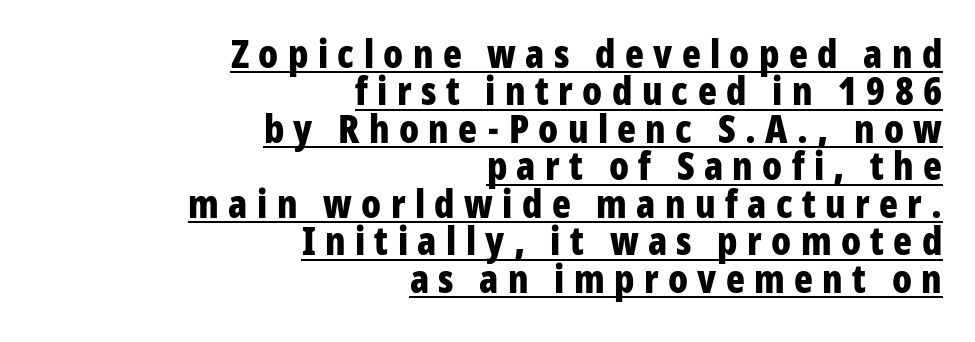
{"serif": "no", "italic": "no", "bold": "yes", "weight": "bold", "width": "condensed", "stroke_contrast": "low", "x_height": "medium", "monospaced": "no", "underline": "yes", "align": "right", "line_spacing": "tight", "line_spacing_ratio": 0.96, "letter_spacing": "wide", "letter_spacing_em": 0.24, "glyph_px": 39}
